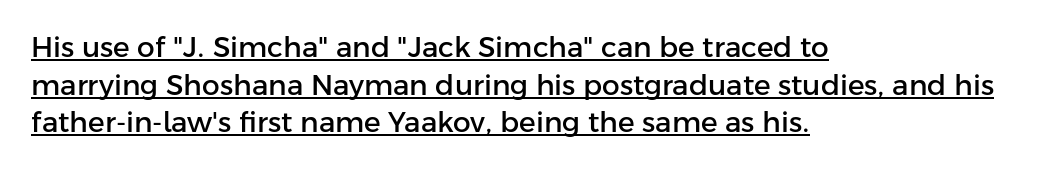
Q: Is the text italic (slanted)? A: No, it is upright.
Q: Is the typeface a serif or a sans-serif typeface? A: Sans-serif.
Q: Is the text underlined? A: Yes.
Q: How is the paragraph aligned? A: Left-aligned.
Q: Is the spacing between letters normal or unusually wide? A: Normal.
Q: Is the spacing between lines tight, normal or loose? A: Normal.
Q: Width (condensed, normal, or wide)? A: Normal.
Q: Stroke contrast? A: Low.
Q: x-height? A: Medium.
Q: Monospaced? A: No.
